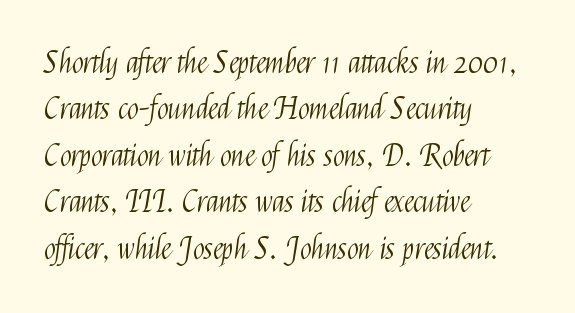
The image shows 30 px light, condensed sans-serif type; set left-aligned, normal line spacing (1.55x), normal letter spacing, not underlined; medium stroke contrast and a medium x-height.
